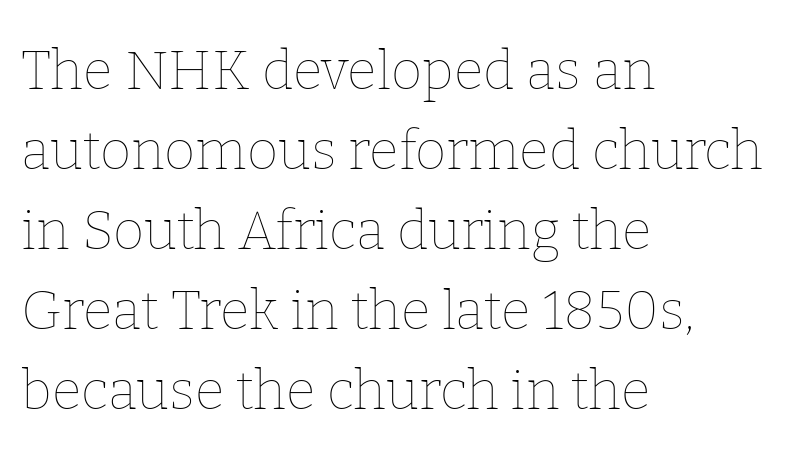
Every stem runs plumb, perpendicular to the baseline. Regular leading. Note the varied advance widths — an 'i' is clearly narrower than an 'm'. The strokes are not fattened; the text isn't bold. Is the block centered? No — it sits flush against the left margin. Just letters on the line, the space beneath them empty.
